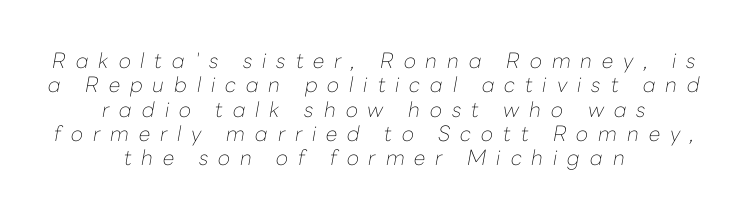
Q: Is the text bold? A: No.
Q: Is the text italic (slanted)? A: Yes, it leans right by about 10 degrees.
Q: Is the text underlined? A: No.
Q: How is the paragraph aligned? A: Centered.
Q: Is the spacing between letters normal or unusually wide? A: Unusually wide.
